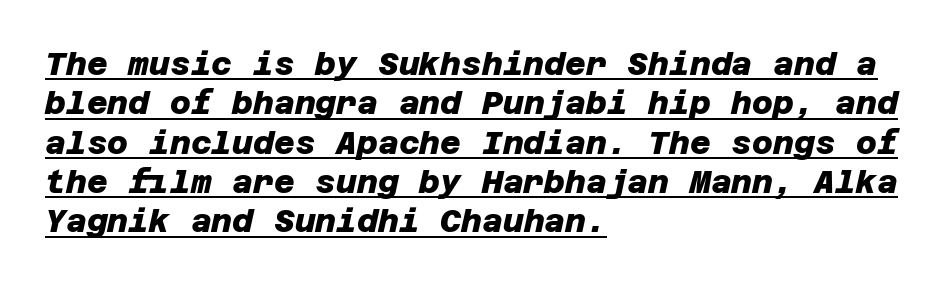
{"serif": "no", "bold": "yes", "weight": "heavy", "width": "normal", "stroke_contrast": "low", "x_height": "large", "underline": "yes", "align": "left", "line_spacing_ratio": 1.23, "letter_spacing": "normal", "letter_spacing_em": 0.0, "glyph_px": 32}
